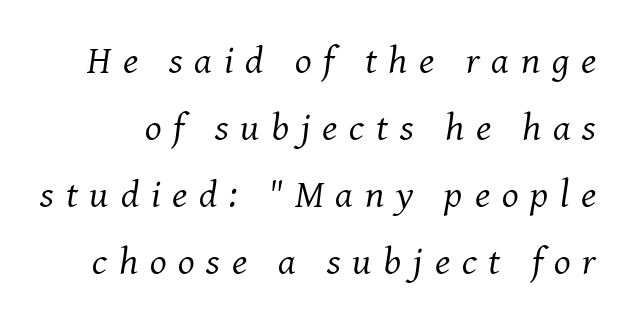
{"serif": "yes", "italic": "yes", "lean": "right", "slant_degrees": 8, "bold": "no", "weight": "regular", "width": "normal", "stroke_contrast": "medium", "x_height": "medium", "monospaced": "no", "underline": "no", "line_spacing_ratio": 1.72, "letter_spacing": "wide", "letter_spacing_em": 0.3, "glyph_px": 39}
